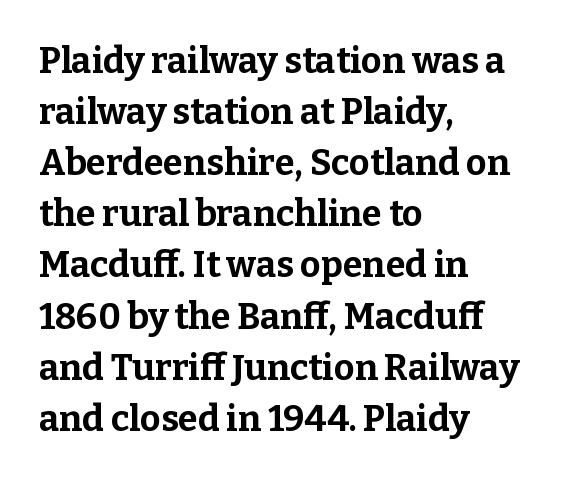
The image shows 36 px bold serif type, upright; set left-aligned, normal line spacing (1.42x), normal letter spacing, not underlined; low stroke contrast and a medium x-height.
